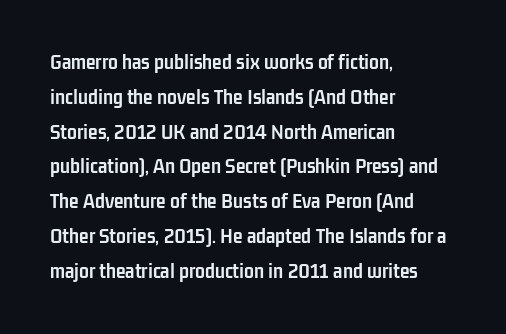
Q: Is the text bold? A: Yes.
Q: Is the text italic (slanted)? A: No, it is upright.
Q: Is the text underlined? A: No.
Q: How is the paragraph aligned? A: Left-aligned.
Q: Is the spacing between letters normal or unusually wide? A: Normal.
Q: Is the spacing between lines tight, normal or loose? A: Normal.
